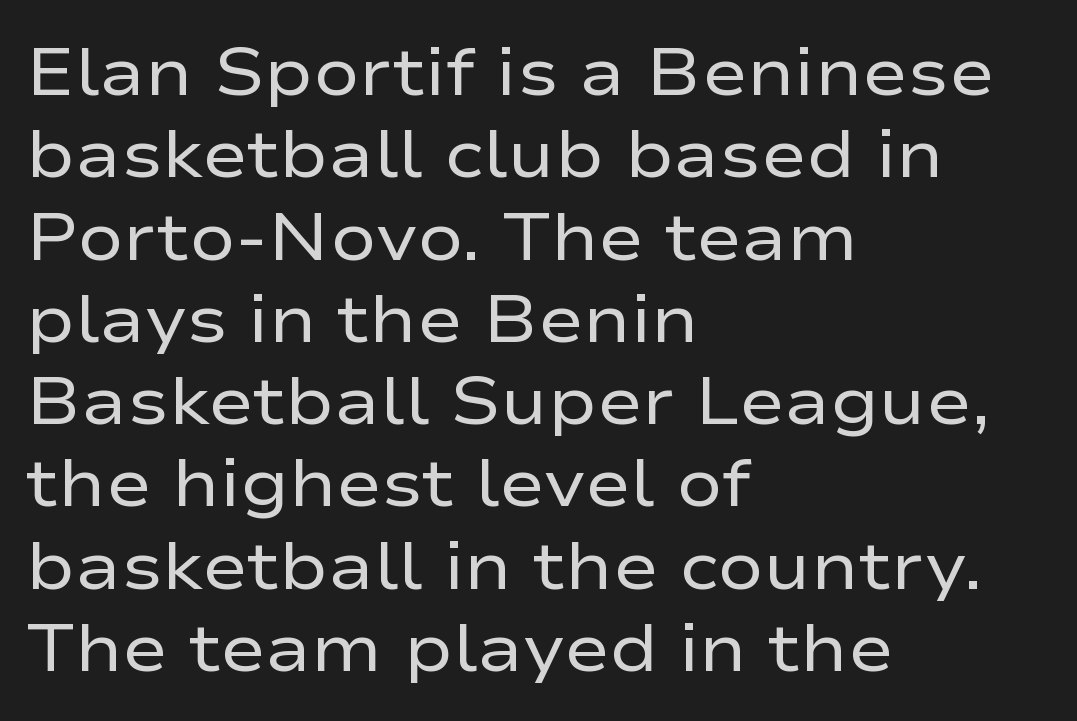
{"serif": "no", "italic": "no", "bold": "no", "weight": "regular", "width": "wide", "stroke_contrast": "low", "x_height": "medium", "monospaced": "no", "underline": "no", "align": "left", "line_spacing_ratio": 1.21, "letter_spacing": "normal", "letter_spacing_em": 0.0, "glyph_px": 68}
